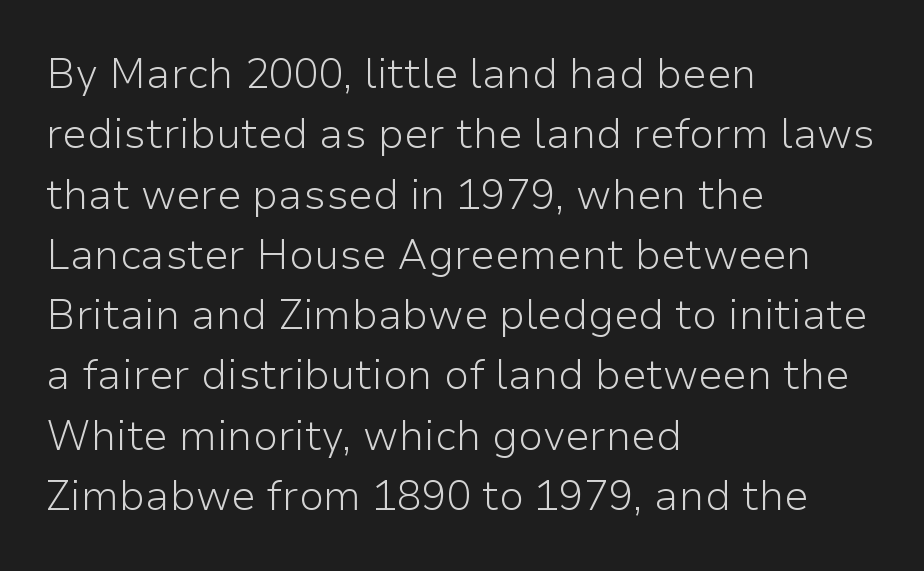
{"serif": "no", "italic": "no", "bold": "no", "weight": "light", "width": "normal", "stroke_contrast": "low", "x_height": "medium", "monospaced": "no", "underline": "no", "align": "left", "line_spacing": "normal", "line_spacing_ratio": 1.47, "letter_spacing": "normal", "letter_spacing_em": 0.0, "glyph_px": 41}
